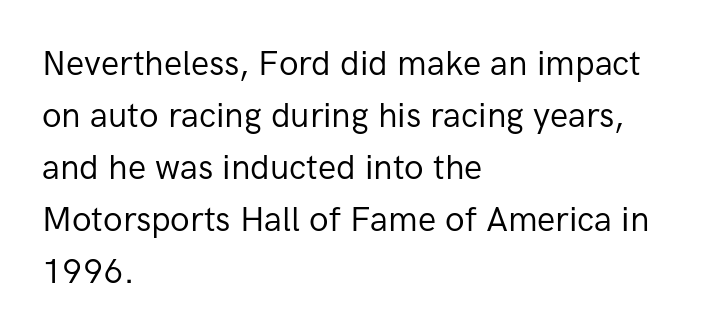
{"serif": "no", "italic": "no", "bold": "no", "weight": "regular", "width": "normal", "stroke_contrast": "low", "x_height": "medium", "monospaced": "no", "underline": "no", "align": "left", "line_spacing": "normal", "line_spacing_ratio": 1.53, "letter_spacing": "normal", "letter_spacing_em": 0.0, "glyph_px": 34}
